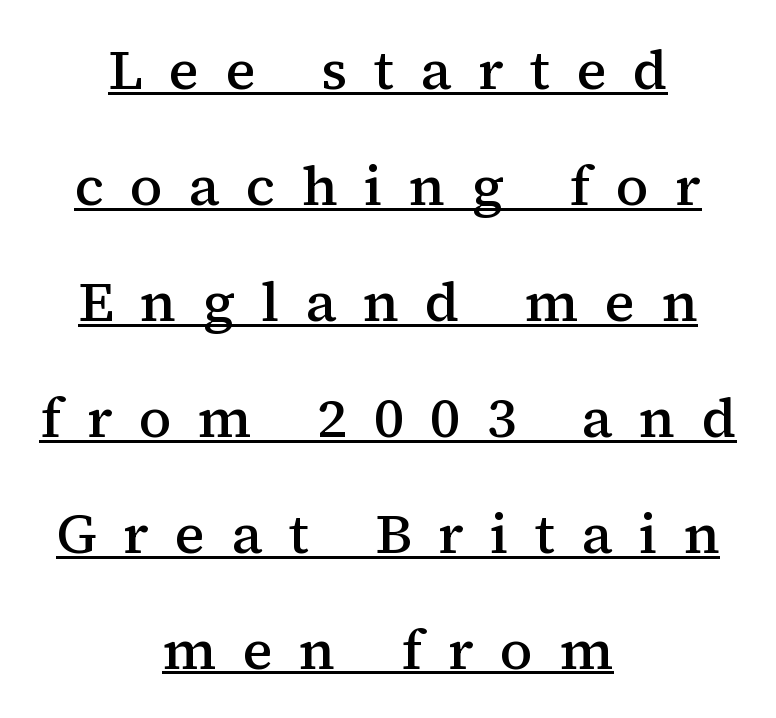
These lines have a slow, spaced-out rhythm from letter to letter. Looks like someone drew a line under every word here. Caption: semibold face, moderately heavy strokes. Small tapered or slab feet sit at the stroke ends, so this counts as serif.
